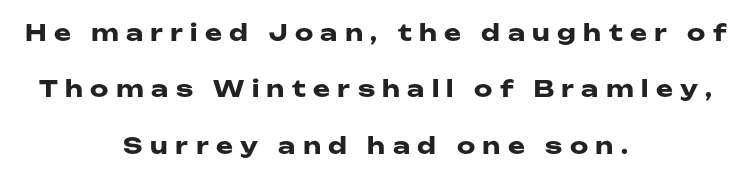
Q: Is the text bold? A: Yes.
Q: Is the text italic (slanted)? A: No, it is upright.
Q: Is the text underlined? A: No.
Q: How is the paragraph aligned? A: Centered.
Q: Is the spacing between letters normal or unusually wide? A: Unusually wide.
Q: Is the spacing between lines tight, normal or loose? A: Loose.
